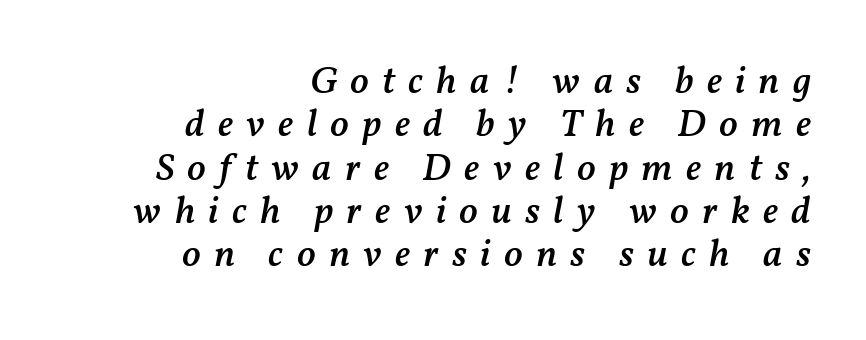
{"italic": "yes", "lean": "right", "slant_degrees": 11, "bold": "semi", "weight": "semibold", "width": "normal", "stroke_contrast": "medium", "x_height": "medium", "monospaced": "no", "underline": "no", "align": "right", "line_spacing": "tight", "line_spacing_ratio": 1.11, "letter_spacing": "wide", "letter_spacing_em": 0.34, "glyph_px": 39}
